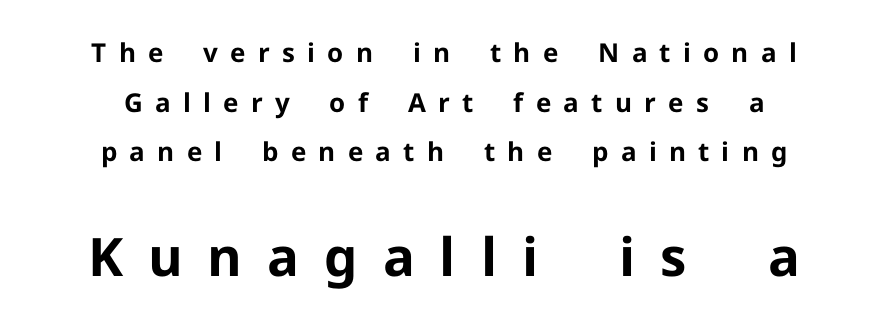
Quick note: not italic, upright. Are there feet on the stems? There aren't — it's a sans. Proportional: the letters do not fall into vertical columns. The following chunk of copy outweighs the initial chunk in type size. Substantial extra tracking has been applied to these lines.
